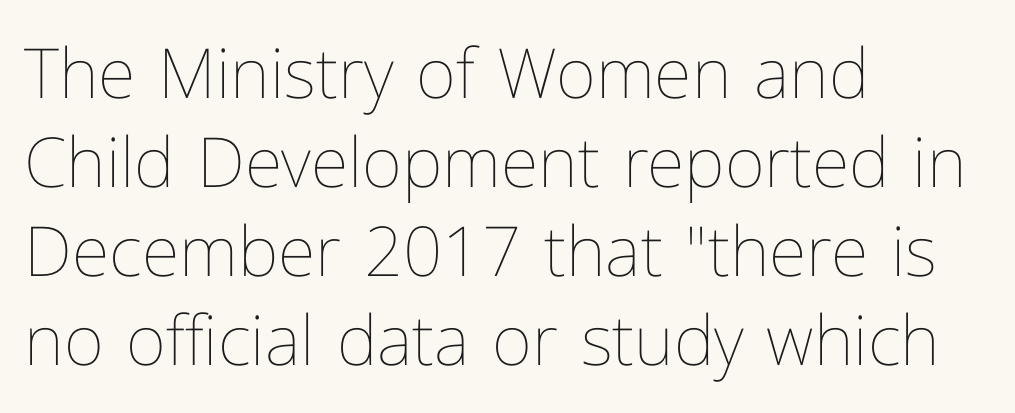
{"italic": "no", "bold": "no", "weight": "thin", "width": "normal", "stroke_contrast": "low", "x_height": "medium", "monospaced": "no", "underline": "no", "align": "left", "line_spacing": "normal", "line_spacing_ratio": 1.29, "letter_spacing": "normal", "letter_spacing_em": 0.0, "glyph_px": 69}
